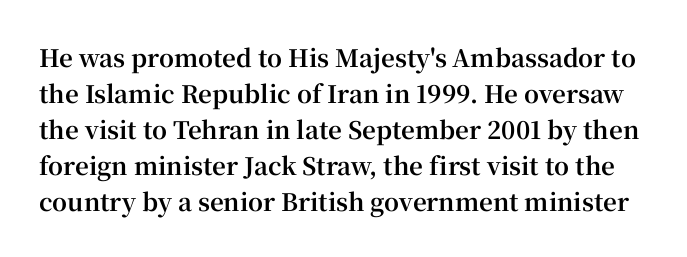
The gap between lines stays unmarked. Compared with typical body copy, the letter spacing here is the same. A typesetter would mark this as roman, not italic. You'd pick this weight for a headline — it's a proper bold. If you measured baseline to baseline, you'd find a middling distance.
